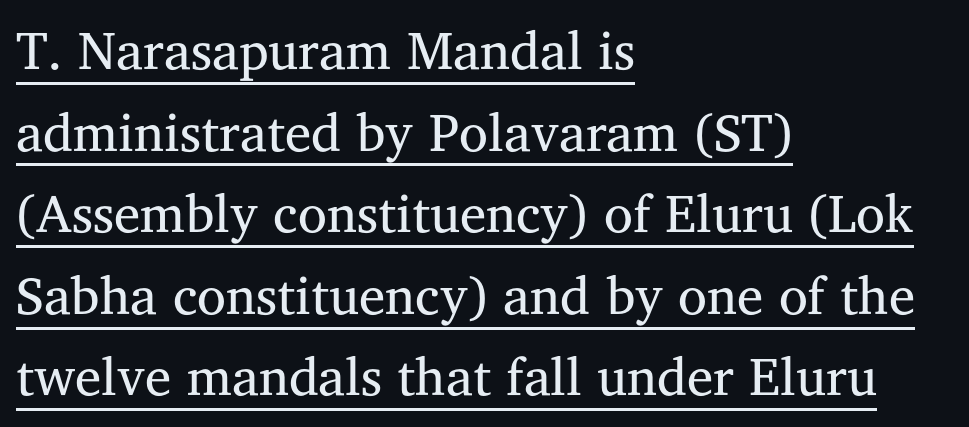
The image shows 53 px regular-weight serif type, upright; set left-aligned, normal line spacing (1.54x), normal letter spacing, underlined; medium stroke contrast and a medium x-height.
